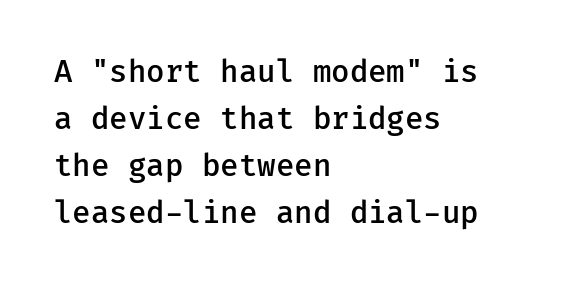
The image shows 30 px semibold sans-serif type, upright, monospaced; set left-aligned, normal line spacing (1.57x), normal letter spacing, not underlined; low stroke contrast and a medium x-height.
